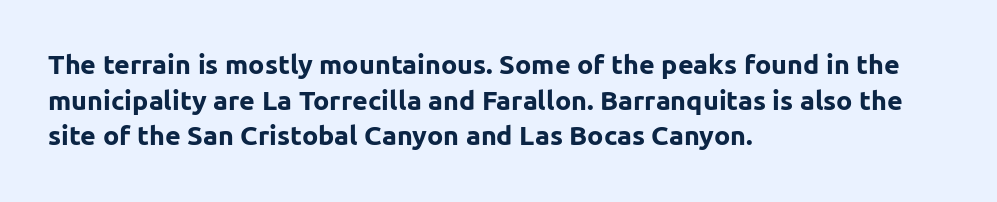
Q: Is the text bold? A: Yes.
Q: Is the text italic (slanted)? A: No, it is upright.
Q: Is the text underlined? A: No.
Q: How is the paragraph aligned? A: Left-aligned.
Q: Is the spacing between letters normal or unusually wide? A: Normal.
Q: Is the spacing between lines tight, normal or loose? A: Normal.
